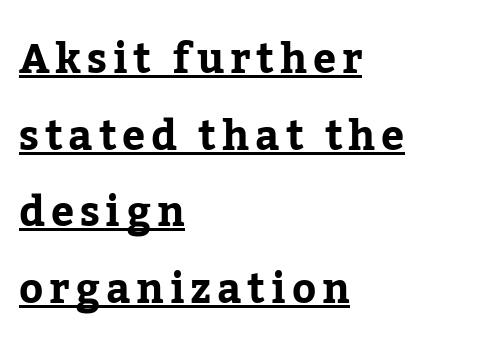
The image shows 41 px bold serif type, upright; set left-aligned, line spacing 1.87x, underlined; low stroke contrast and a medium x-height.
